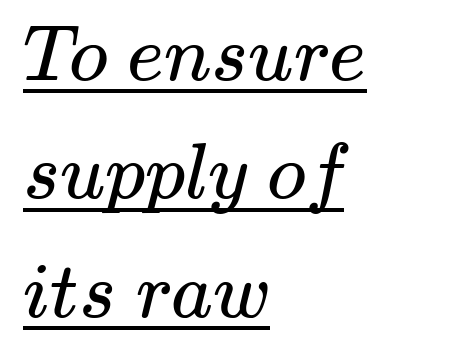
The image shows 79 px regular-weight, wide serif type; set left-aligned, normal line spacing (1.5x), normal letter spacing, underlined; medium stroke contrast and a small x-height.
